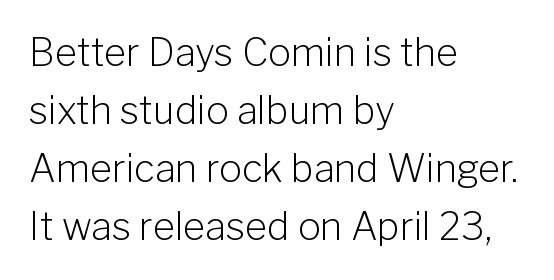
The leading is moderate, giving the passage an even texture. Compared with a centered layout, this one pins lines to the left instead. In terms of posture, this sample is upright. Here the glyphs are tracked normally, forming tight word shapes.
